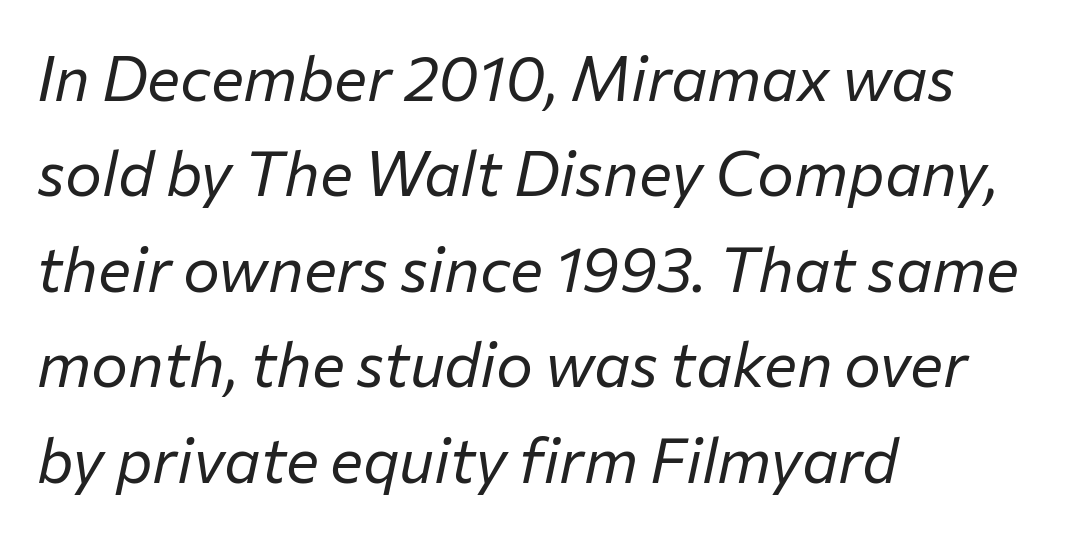
Spacing verdict: proportional, widths tailored to each character. Is the block centered? No — it sits flush against the left margin. The characters are drawn with everyday or finer stroke widths. If you measured baseline to baseline, you'd find a middling distance. Is the letter spacing exaggerated? No — it looks like the ordinary default.
